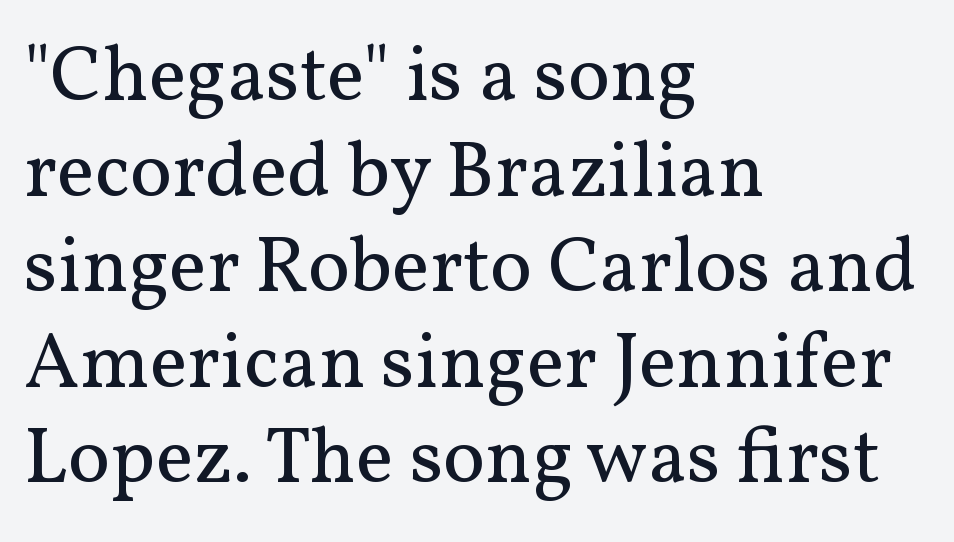
The line texture is even and compact thanks to regular tracking. The setting favours the left margin, as ordinary paragraphs usually do. Here the designer chose a conventional face with non-uniform glyph widths. A clean baseline with only descenders dipping below it.
